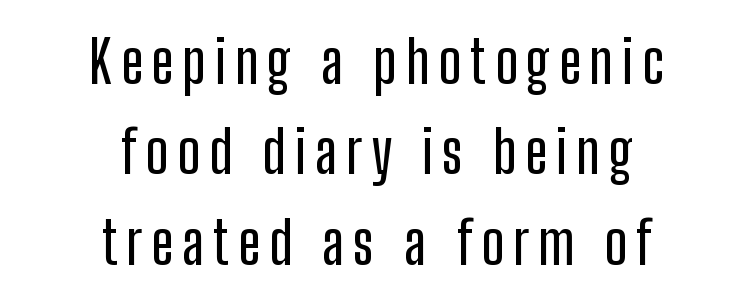
This sample keeps an unexceptional amount of space between lines. Character widths vary here, with narrow letters taking less room than wide ones. This sample uses a sans-serif face. Quick note: underline off. These lines stack symmetrically, like a column narrowing and widening about its center.
